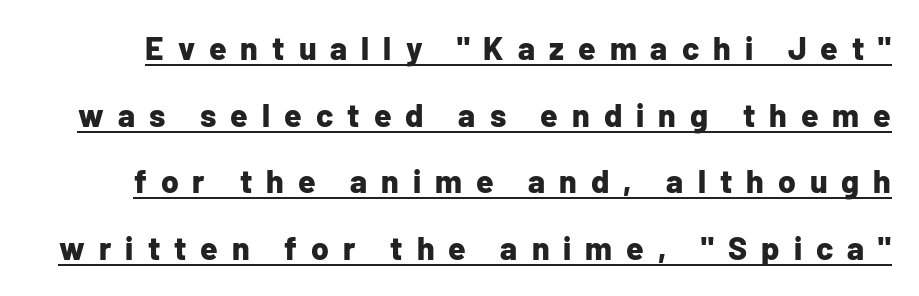
Q: Is the text bold? A: Yes.
Q: Is the text italic (slanted)? A: No, it is upright.
Q: Is the typeface a serif or a sans-serif typeface? A: Sans-serif.
Q: Is the text underlined? A: Yes.
Q: Is the spacing between letters normal or unusually wide? A: Unusually wide.
Q: Is the spacing between lines tight, normal or loose? A: Loose.
Q: Width (condensed, normal, or wide)? A: Normal.
Q: Stroke contrast? A: Low.
Q: x-height? A: Medium.
Q: Monospaced? A: No.
